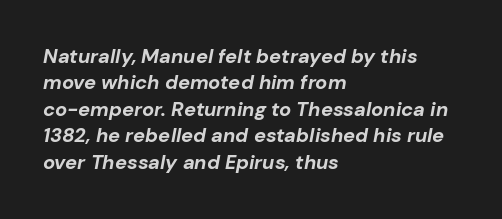
The image shows 20 px bold type, italic (leaning right); set left-aligned, normal line spacing (1.32x), normal letter spacing, not underlined.
